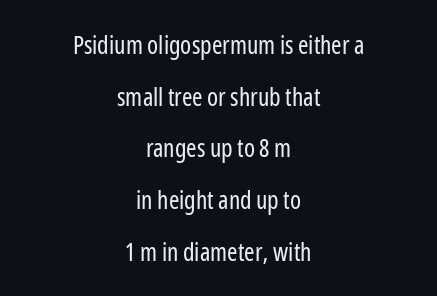
{"italic": "no", "bold": "no", "underline": "no", "align": "center", "line_spacing": "loose", "line_spacing_ratio": 2.07, "letter_spacing": "normal", "letter_spacing_em": 0.0, "glyph_px": 25}
